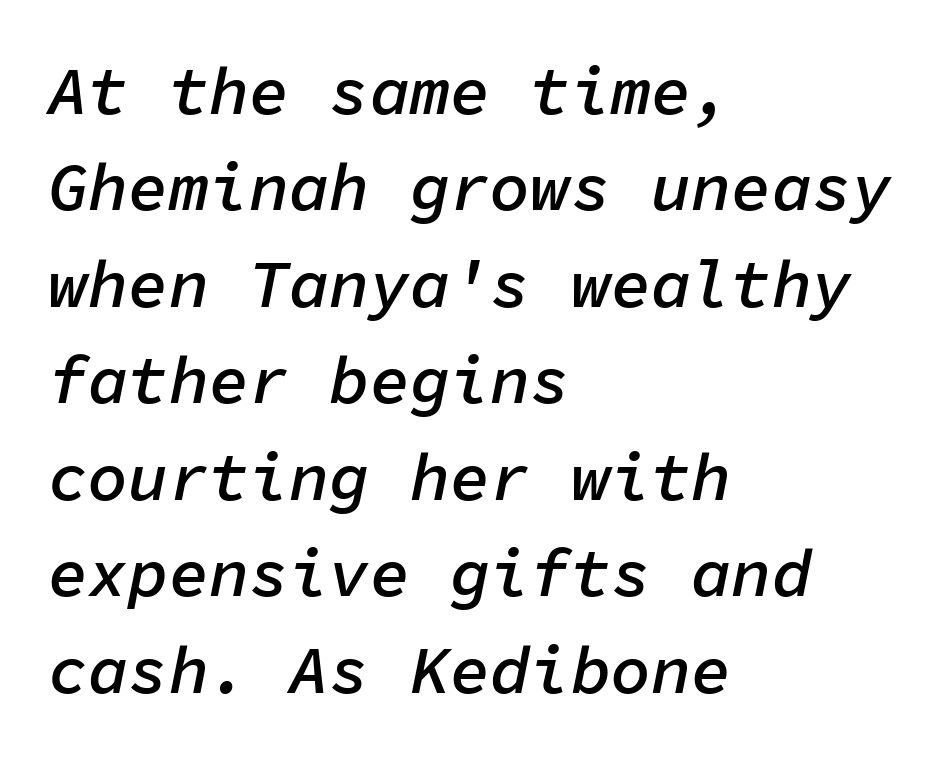
{"italic": "yes", "lean": "right", "slant_degrees": 11, "bold": "semi", "weight": "semibold", "width": "normal", "stroke_contrast": "low", "x_height": "medium", "monospaced": "yes", "underline": "no", "align": "left", "line_spacing": "normal", "line_spacing_ratio": 1.44, "letter_spacing": "normal", "letter_spacing_em": 0.0, "glyph_px": 67}
